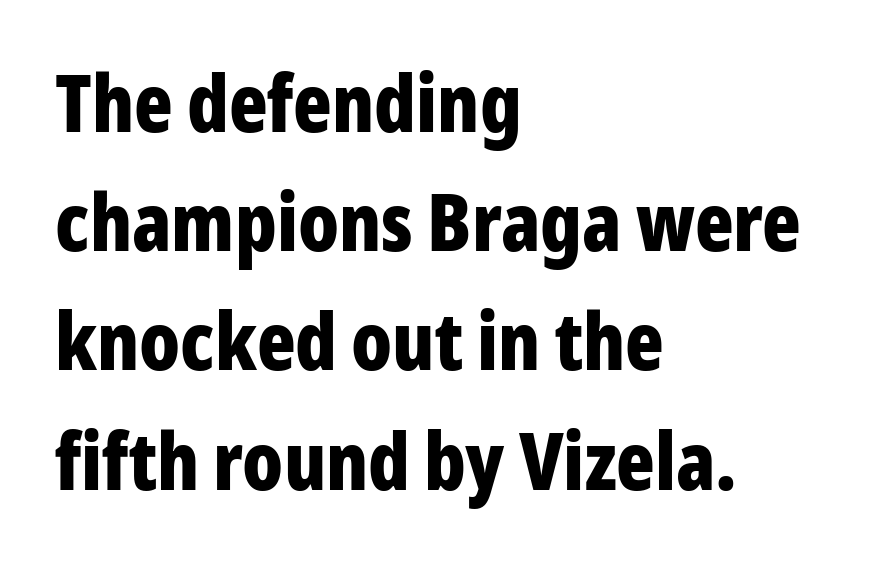
{"serif": "no", "italic": "no", "bold": "yes", "weight": "bold", "width": "condensed", "stroke_contrast": "low", "x_height": "medium", "monospaced": "no", "underline": "no", "align": "left", "line_spacing": "normal", "line_spacing_ratio": 1.49, "letter_spacing": "normal", "letter_spacing_em": 0.0, "glyph_px": 80}
